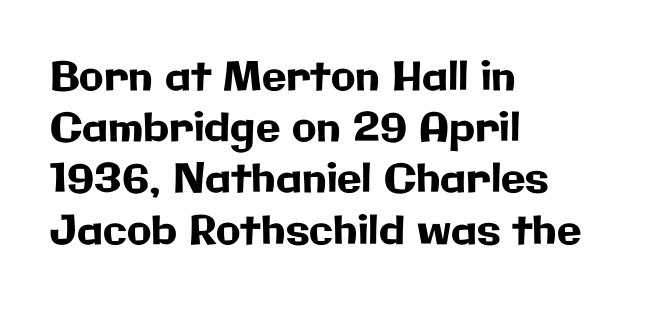
Q: Is the text italic (slanted)? A: No, it is upright.
Q: Is the typeface a serif or a sans-serif typeface? A: Sans-serif.
Q: Is the text underlined? A: No.
Q: How is the paragraph aligned? A: Left-aligned.
Q: Is the spacing between letters normal or unusually wide? A: Normal.
Q: Is the spacing between lines tight, normal or loose? A: Normal.
Q: Width (condensed, normal, or wide)? A: Normal.
Q: Stroke contrast? A: Low.
Q: x-height? A: Medium.
Q: Monospaced? A: No.
